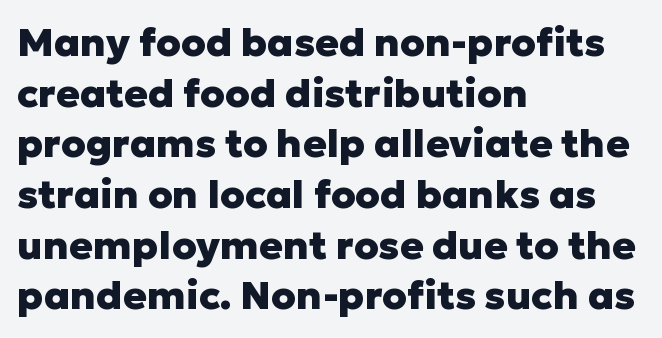
Baseline-to-baseline distance is the conventional proportion of letter height. This rendering uses left alignment, leaving the right contour irregular. Bare-footed words on every line. Do the characters align in a grid? No, the font is proportional. Classification — sans serif.
